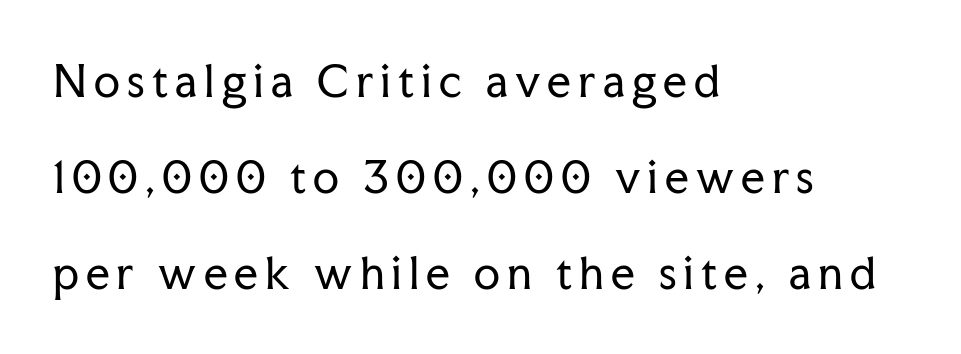
{"serif": "yes", "italic": "no", "bold": "no", "weight": "regular", "width": "normal", "stroke_contrast": "low", "x_height": "medium", "monospaced": "no", "underline": "no", "align": "left", "line_spacing": "loose", "line_spacing_ratio": 2.29, "glyph_px": 42}
